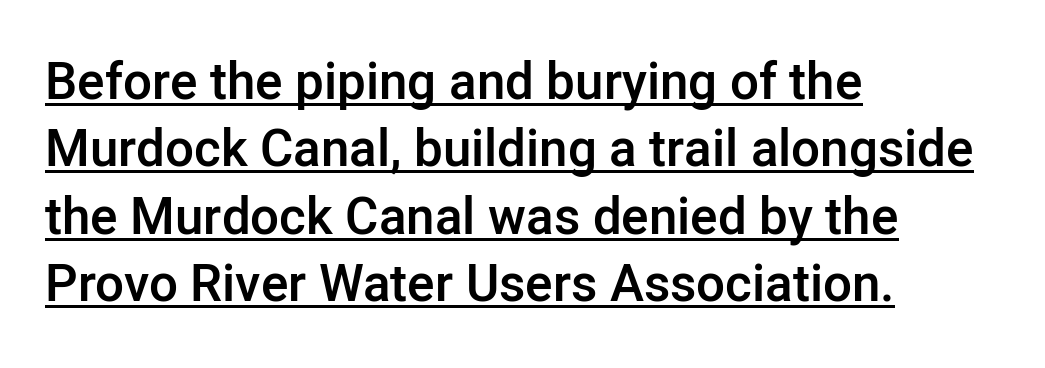
The image shows 51 px semibold sans-serif type, upright; set left-aligned, normal line spacing (1.32x), normal letter spacing, underlined; low stroke contrast and a medium x-height.
